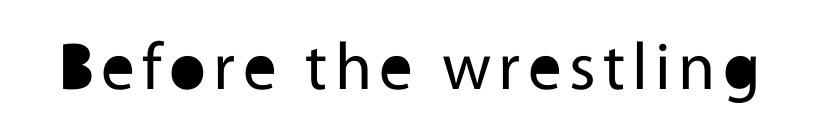
Character widths vary here, with narrow letters taking less room than wide ones. Look at the bottom of the vertical strokes: they stop flat, with no serifs. The glyphs are unaccompanied by any horizontal stroke below them. Unbolded letterforms with no extra heft.
